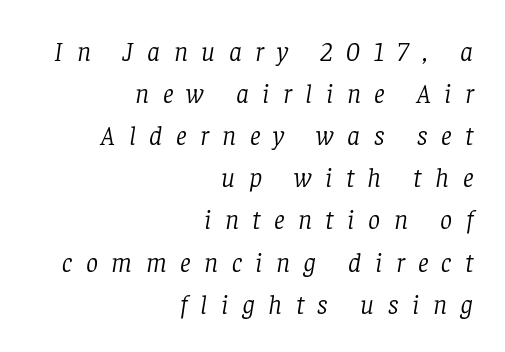
{"italic": "yes", "lean": "right", "slant_degrees": 8, "bold": "no", "underline": "no", "align": "right", "line_spacing": "normal", "line_spacing_ratio": 1.56, "letter_spacing": "wide", "letter_spacing_em": 0.5, "glyph_px": 27}
